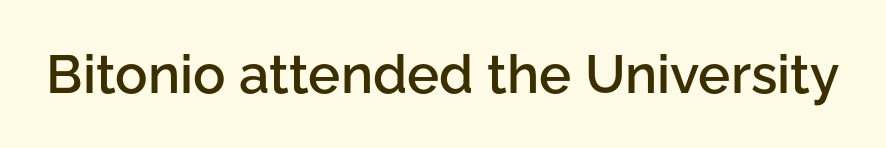
Proportional: the letters do not fall into vertical columns. How heavy is the stroke? Medium-heavy — a semibold, shy of bold. Are there feet on the stems? There aren't — it's a sans. The lettering holds an erect, upright posture throughout. Standard letterfit; no display-style spreading of the glyphs.
